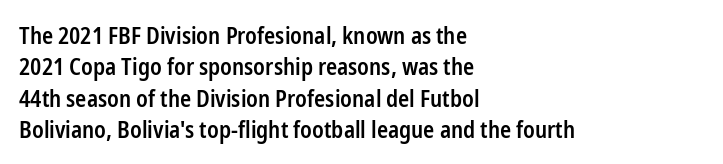
{"italic": "no", "bold": "semi", "underline": "no", "align": "left", "line_spacing": "normal", "line_spacing_ratio": 1.36, "letter_spacing": "normal", "letter_spacing_em": 0.0, "glyph_px": 23}
